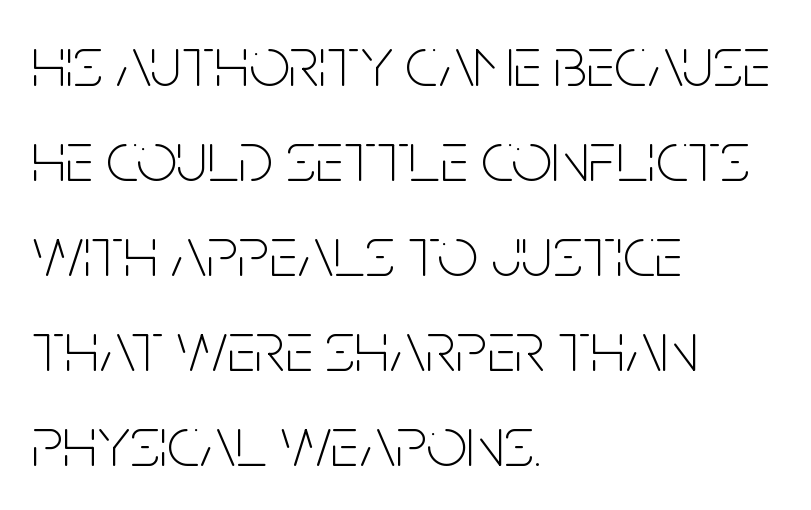
Which margin do the lines hug? The left one — the right edge is uneven. A typesetter would call this proportional, since set widths differ per character. Grotesque or geometric, the face here clearly has no serifs. The line texture is even and compact thanks to regular tracking. This is roman type, the default non-slanted kind.
